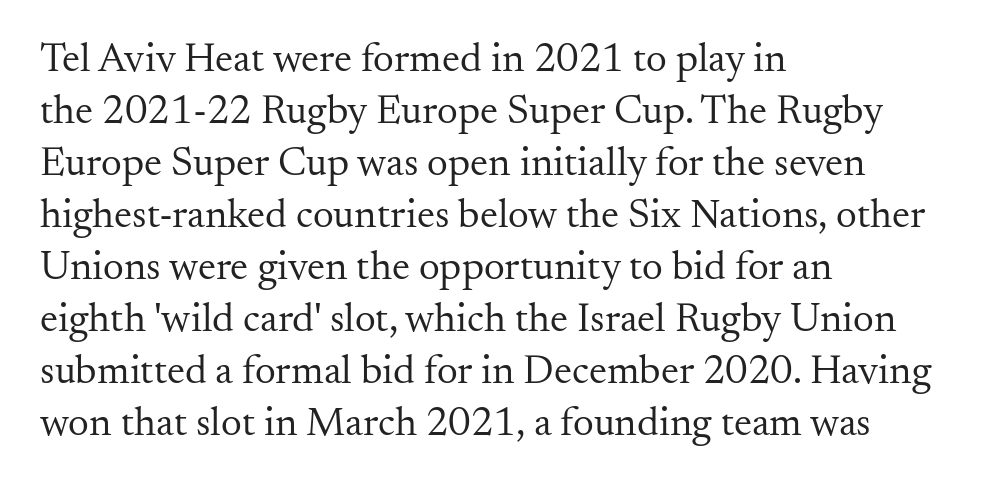
The image shows 41 px regular-weight serif type, upright; set left-aligned, normal line spacing (1.27x), normal letter spacing, not underlined; medium stroke contrast and a small x-height.
